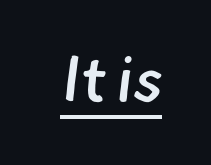
The image shows 64 px semibold sans-serif type; set normal letter spacing, underlined; low stroke contrast and a small x-height.
